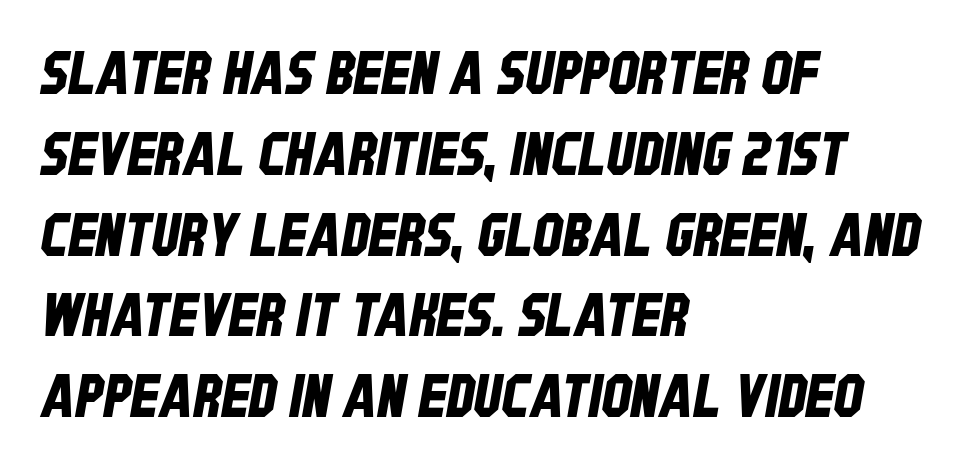
These lines sit exactly where default settings would place them. To sum up the face: it is a sans, with no serifs. Each letter keeps its own natural width here, so spacing adapts to shape. If you drew a ruler down the left edge, every line would touch it.
